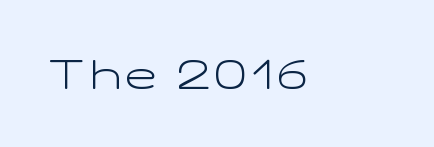
The image shows 42 px light, wide sans-serif type, upright; set not underlined; low stroke contrast and a medium x-height.
